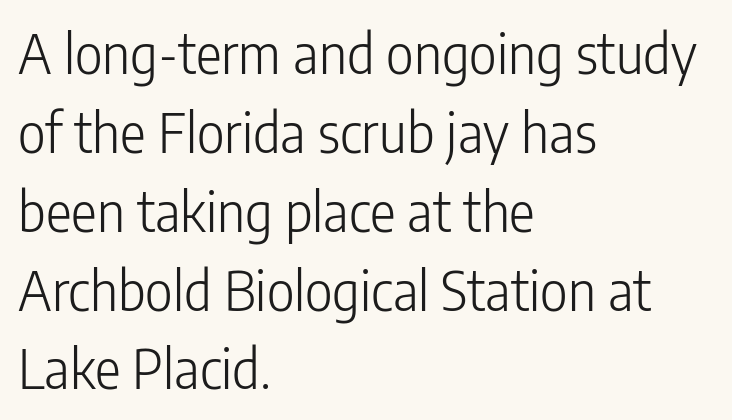
This is roman type, the default non-slanted kind. These lines sit exactly where default settings would place them. The type is set solid horizontally, with unmodified tracking. Descender tails drop into unmarked territory. Unlike a traditional serif, this face leaves its strokes unadorned. The letters advance in unequal steps, a hallmark of proportional type.
